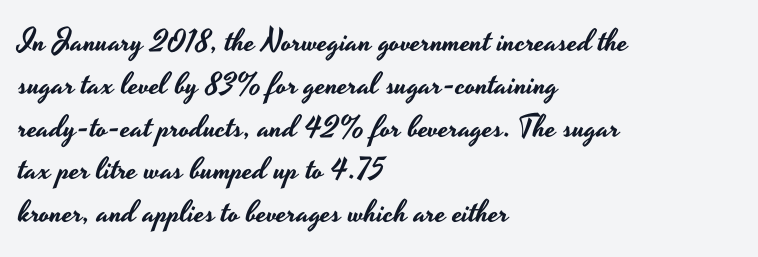
{"serif": "no", "width": "wide", "stroke_contrast": "low", "x_height": "small", "monospaced": "no", "underline": "no", "align": "left", "line_spacing": "normal", "line_spacing_ratio": 1.38, "letter_spacing": "normal", "letter_spacing_em": 0.0, "glyph_px": 31}
